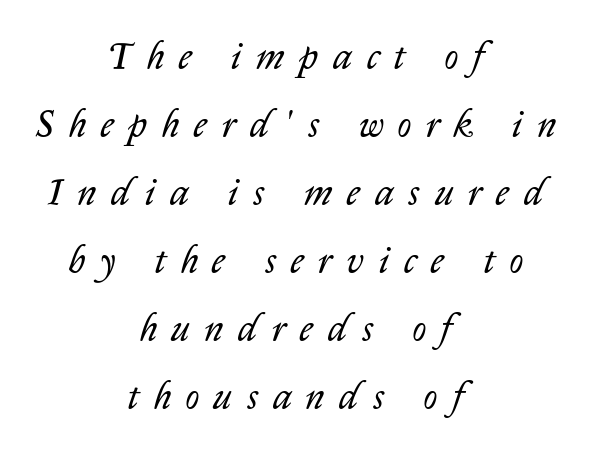
{"italic": "yes", "lean": "right", "slant_degrees": 14, "bold": "no", "weight": "regular", "width": "normal", "stroke_contrast": "low", "x_height": "medium", "monospaced": "no", "underline": "no", "align": "center", "line_spacing_ratio": 1.79, "letter_spacing": "wide", "letter_spacing_em": 0.39, "glyph_px": 38}
